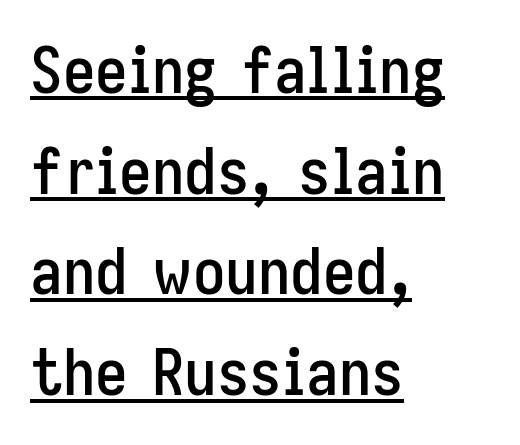
{"serif": "no", "italic": "no", "width": "condensed", "stroke_contrast": "low", "x_height": "medium", "monospaced": "no", "underline": "yes", "align": "left", "line_spacing": "normal", "line_spacing_ratio": 1.55, "letter_spacing": "normal", "letter_spacing_em": 0.0, "glyph_px": 65}
